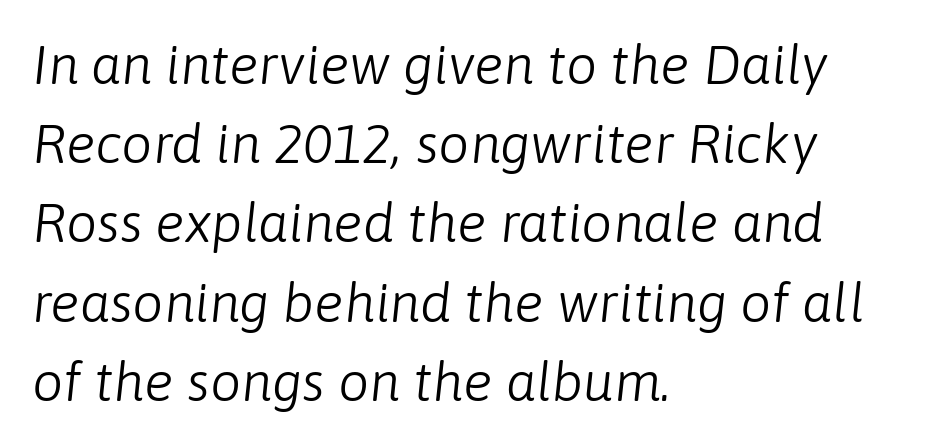
The image shows 55 px light type, italic (leaning right); set left-aligned, normal line spacing (1.44x), normal letter spacing, not underlined; low stroke contrast and a medium x-height.
